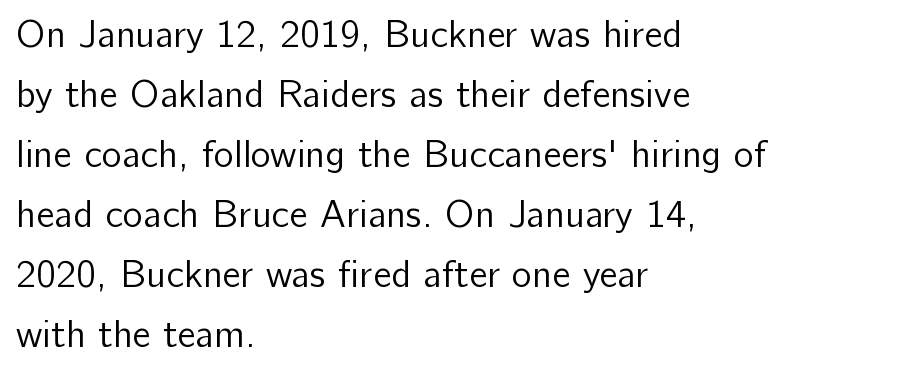
Q: Is the text bold? A: No.
Q: Is the text italic (slanted)? A: No, it is upright.
Q: Is the typeface a serif or a sans-serif typeface? A: Sans-serif.
Q: Is the text underlined? A: No.
Q: How is the paragraph aligned? A: Left-aligned.
Q: Is the spacing between letters normal or unusually wide? A: Normal.
Q: Is the spacing between lines tight, normal or loose? A: Normal.
Q: Width (condensed, normal, or wide)? A: Normal.
Q: Stroke contrast? A: Low.
Q: x-height? A: Medium.
Q: Monospaced? A: No.
